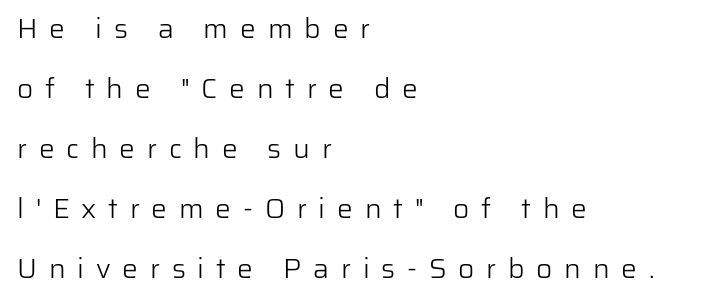
The image shows 28 px light sans-serif type, upright; set left-aligned, loose line spacing (2.14x), unusually wide letter spacing (+0.42 em), not underlined; low stroke contrast and a medium x-height.
